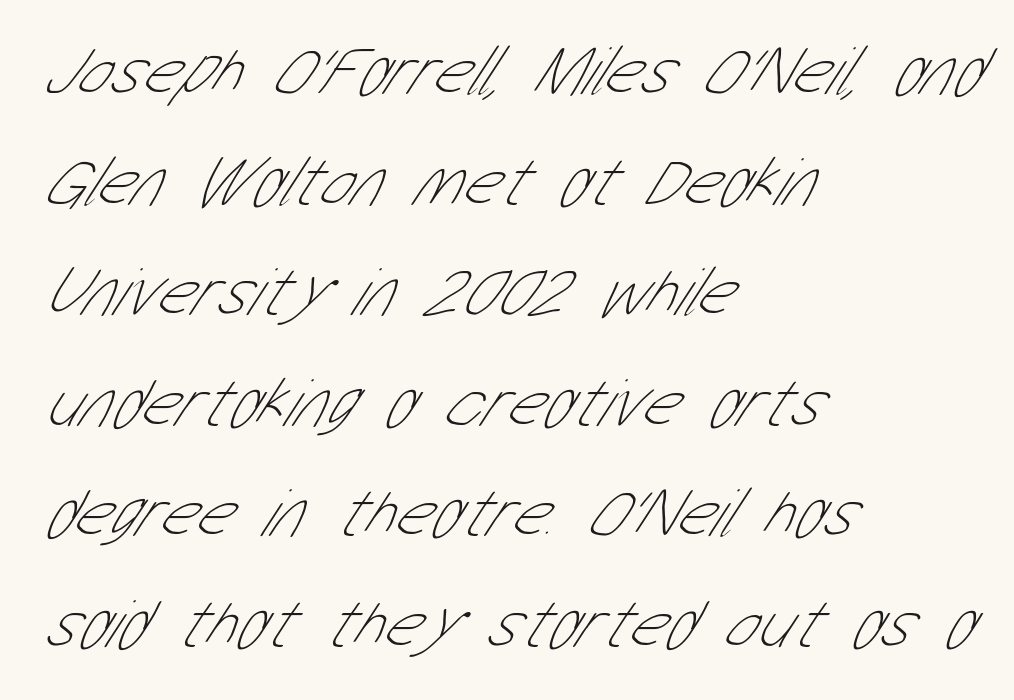
Are there feet on the stems? There aren't — it's a sans. In CSS terms this would be text-align: left. The letterforms sit at book weight or below. Character widths vary here, with narrow letters taking less room than wide ones. Tracking value appears to be zero — textbook default spacing. The baseline area is clear.
